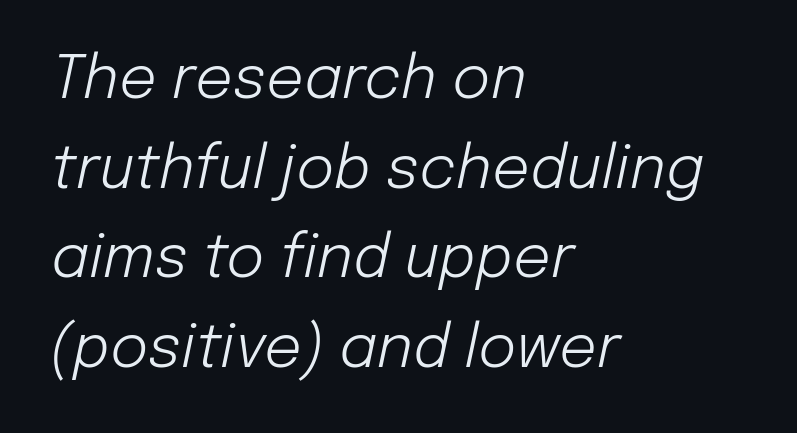
{"italic": "yes", "lean": "right", "slant_degrees": 12, "bold": "no", "weight": "light", "width": "normal", "stroke_contrast": "low", "x_height": "medium", "monospaced": "no", "underline": "no", "align": "left", "line_spacing": "normal", "line_spacing_ratio": 1.52, "letter_spacing": "normal", "letter_spacing_em": 0.0, "glyph_px": 59}
